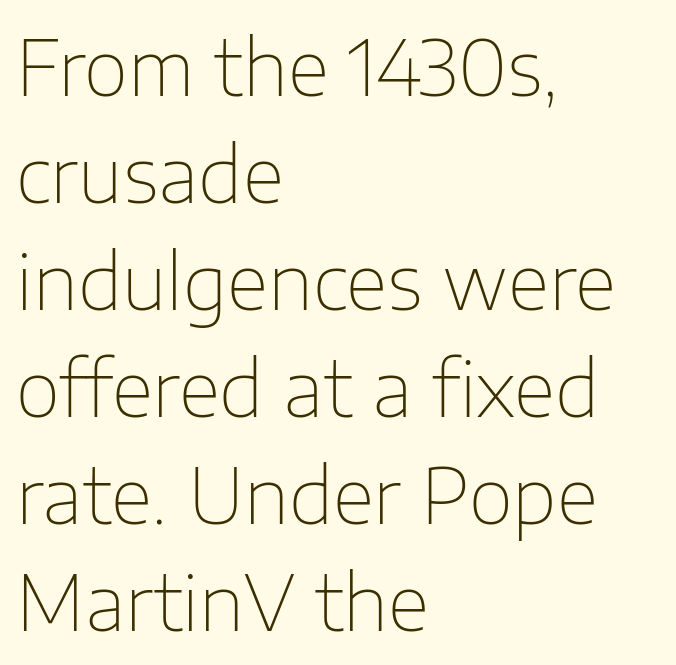
The image shows 77 px thin sans-serif type, upright; set left-aligned, normal line spacing (1.39x), normal letter spacing, not underlined; low stroke contrast and a medium x-height.
